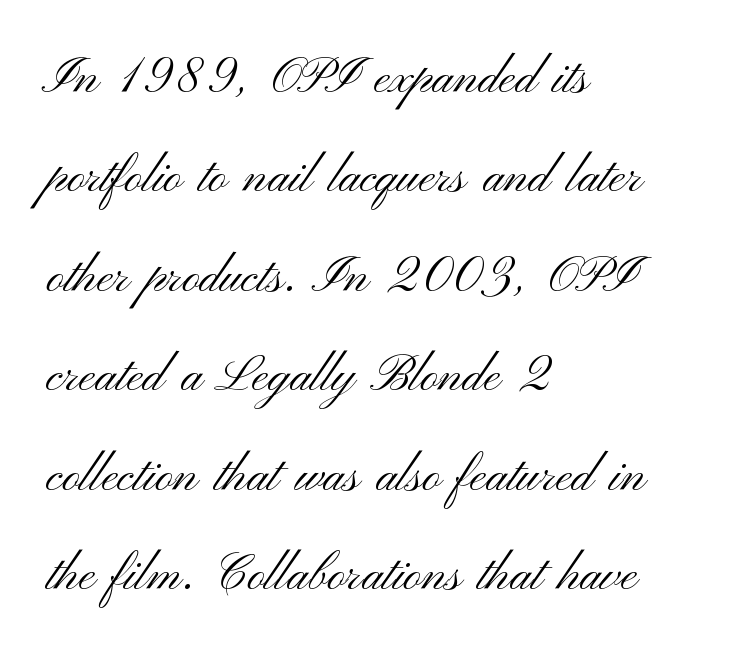
Q: Is the text bold? A: No.
Q: Is the text italic (slanted)? A: Yes.
Q: Is the typeface a serif or a sans-serif typeface? A: Sans-serif.
Q: Is the text underlined? A: No.
Q: How is the paragraph aligned? A: Left-aligned.
Q: Is the spacing between letters normal or unusually wide? A: Normal.
Q: Is the spacing between lines tight, normal or loose? A: Loose.
Q: Width (condensed, normal, or wide)? A: Wide.
Q: Stroke contrast? A: Medium.
Q: x-height? A: Small.
Q: Monospaced? A: No.
